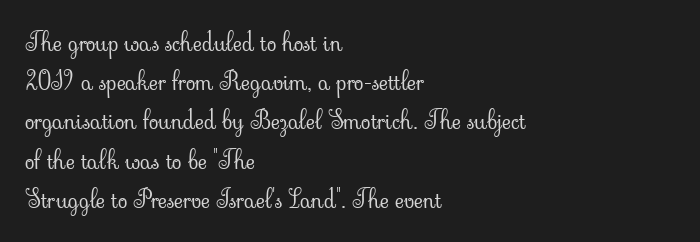
Q: Is the text bold? A: No.
Q: Is the text italic (slanted)? A: No, it is upright.
Q: Is the text underlined? A: No.
Q: How is the paragraph aligned? A: Left-aligned.
Q: Is the spacing between letters normal or unusually wide? A: Normal.
Q: Is the spacing between lines tight, normal or loose? A: Normal.
